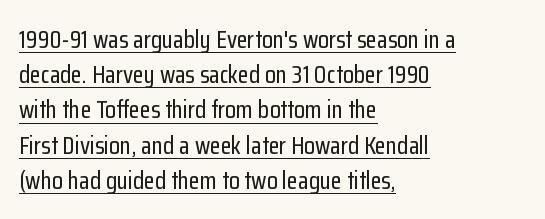
The image shows 25 px text type, upright; set left-aligned, normal line spacing (1.41x), normal letter spacing, underlined.
